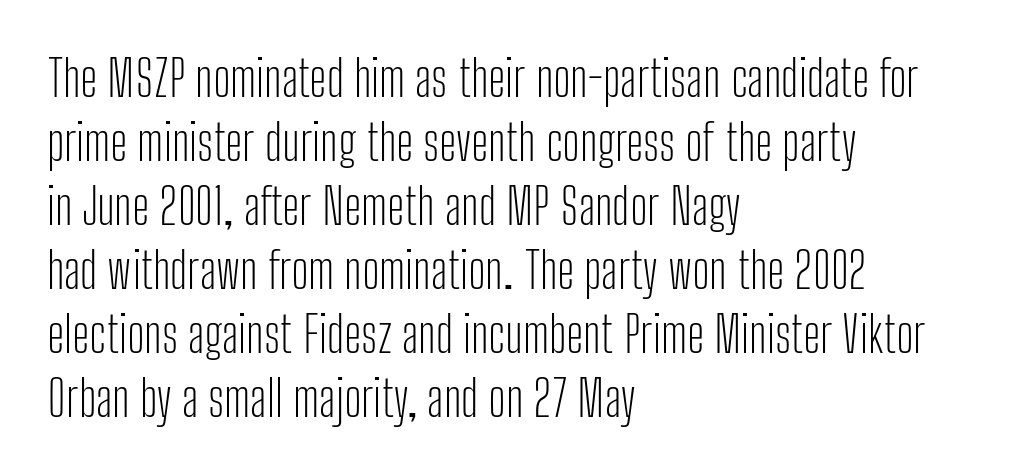
Q: Is the text bold? A: No.
Q: Is the text italic (slanted)? A: No, it is upright.
Q: Is the typeface a serif or a sans-serif typeface? A: Sans-serif.
Q: Is the text underlined? A: No.
Q: How is the paragraph aligned? A: Left-aligned.
Q: Is the spacing between letters normal or unusually wide? A: Normal.
Q: Is the spacing between lines tight, normal or loose? A: Normal.
Q: Width (condensed, normal, or wide)? A: Condensed.
Q: Stroke contrast? A: Low.
Q: x-height? A: Medium.
Q: Monospaced? A: No.
